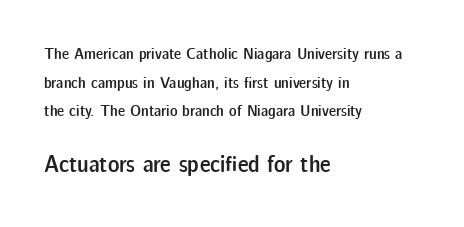
Tracking value appears to be zero — textbook default spacing. The words here are not underlined. Nope, not italic — everything's standing straight. Visually, the bottom section dominates because its glyphs are scaled up.
